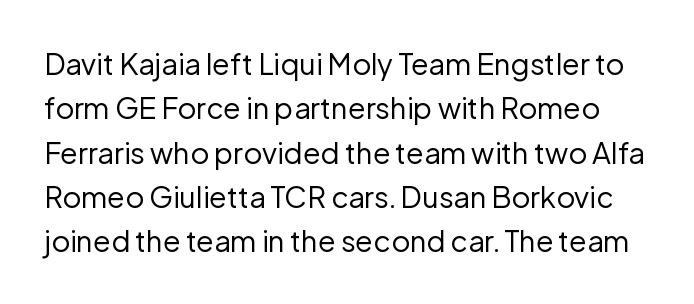
The image shows 29 px regular-weight sans-serif type, upright; set normal line spacing (1.53x), normal letter spacing, not underlined; low stroke contrast and a medium x-height.
